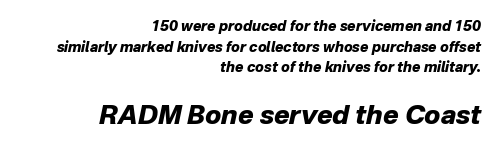
Typesetter's note — lower block bumped up in size, upper block left smaller. All the whitespace from short lines collects on the left. Quick note: underline off. Students, note that the glyphs here touch the page at normal intervals. Strokes here are thick enough to call this a true bold.
